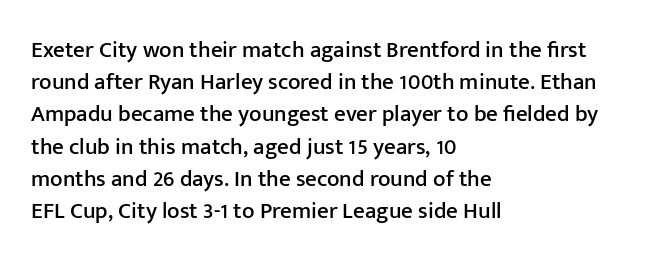
The image shows 23 px text type, upright; set left-aligned, normal line spacing (1.4x), normal letter spacing, not underlined.
